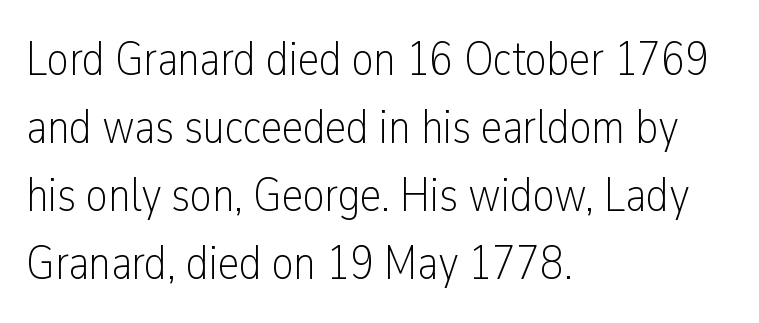
The foot of each line stays bare and open. What stands out about the letter spacing? Nothing — it is the standard amount. What kind of face is this? One without serifs — a sans. The typography opts for an upright posture over an oblique one.
